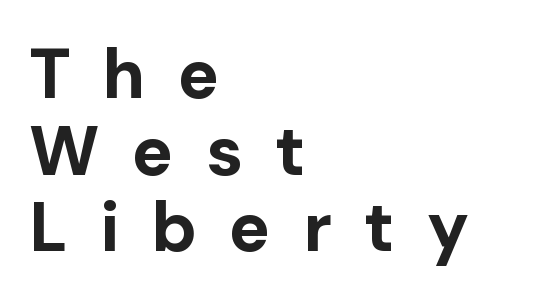
The image shows 69 px bold sans-serif type, upright; set left-aligned, tight line spacing (1.11x), unusually wide letter spacing (+0.47 em), not underlined; low stroke contrast and a medium x-height.
